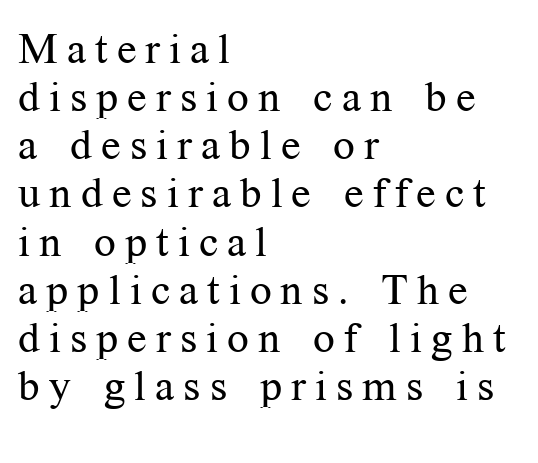
{"serif": "yes", "italic": "no", "bold": "no", "weight": "regular", "width": "normal", "stroke_contrast": "medium", "x_height": "medium", "monospaced": "no", "underline": "no", "align": "left", "line_spacing": "tight", "line_spacing_ratio": 1.12, "letter_spacing": "wide", "letter_spacing_em": 0.21, "glyph_px": 43}
